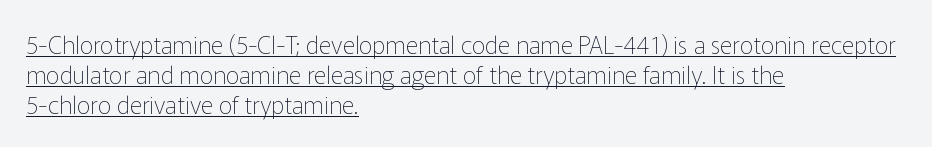
The image shows 24 px text type, upright; set left-aligned, line spacing 1.24x, normal letter spacing, underlined.
